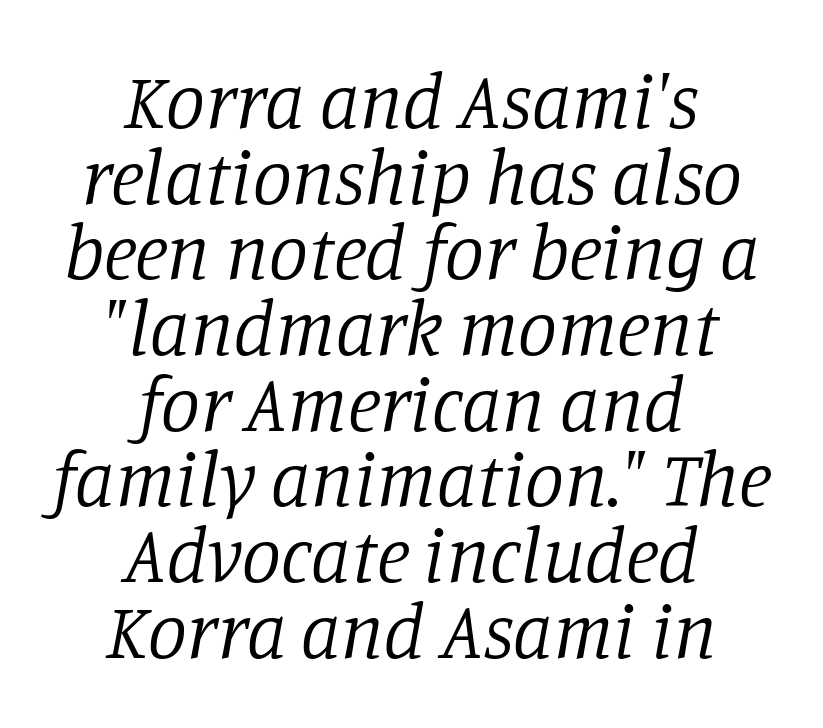
Ink coverage per letter is moderate at most. Nothing unusual about the tracking: characters are spaced as the font intends. Both edges are ragged and mirror each other, which tells us the setting is centered. The space between consecutive lines is stingy.
